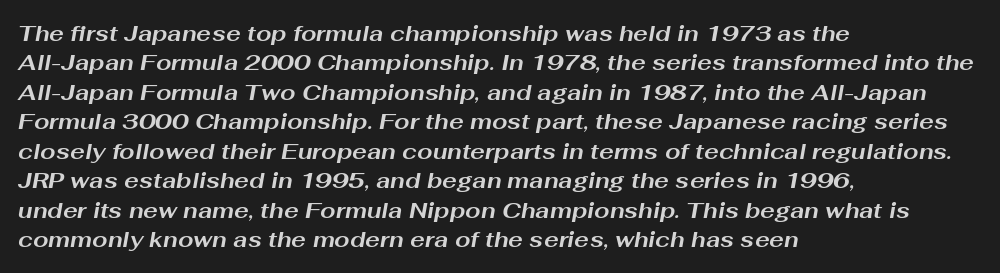
Q: Is the text bold? A: Yes.
Q: Is the text italic (slanted)? A: Yes, it leans right by about 10 degrees.
Q: Is the text underlined? A: No.
Q: How is the paragraph aligned? A: Left-aligned.
Q: Is the spacing between letters normal or unusually wide? A: Normal.
Q: Is the spacing between lines tight, normal or loose? A: Normal.
